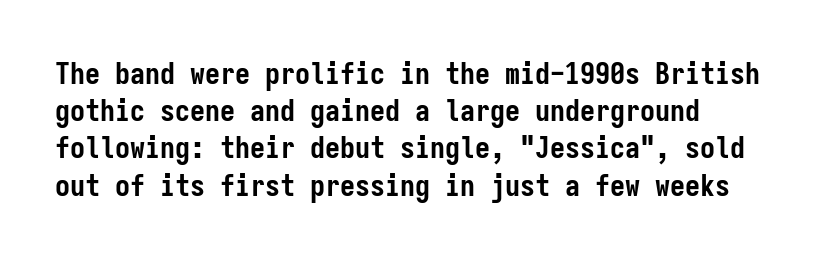
Serif or sans? Sans — the stroke terminals are bare. Rule under the text: the space is simply empty. This sample has the even, mechanical cadence of fixed-width lettering. Plenty of ink on the page — the face is bold.
